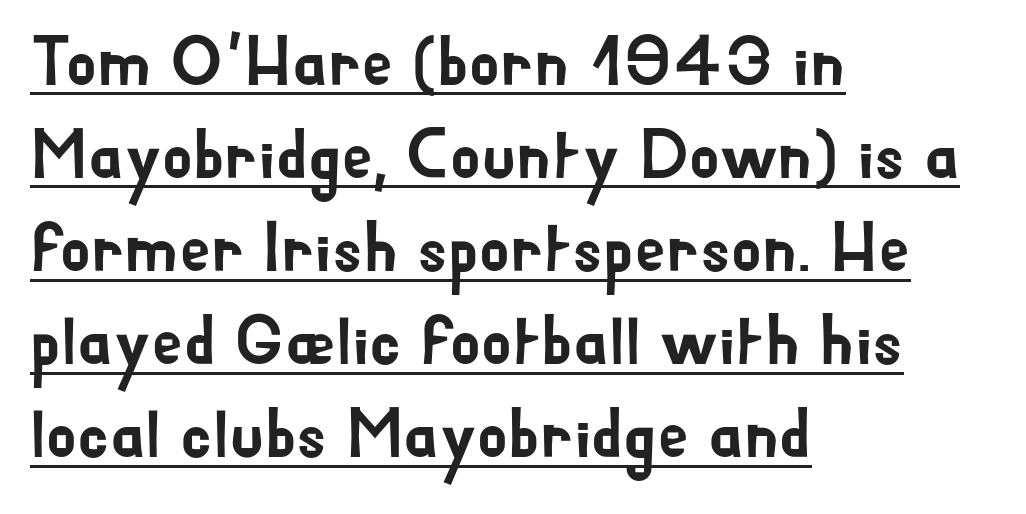
{"serif": "no", "italic": "no", "width": "normal", "stroke_contrast": "low", "x_height": "small", "monospaced": "no", "underline": "yes", "align": "left", "line_spacing": "normal", "line_spacing_ratio": 1.33, "letter_spacing": "normal", "letter_spacing_em": 0.0, "glyph_px": 70}
